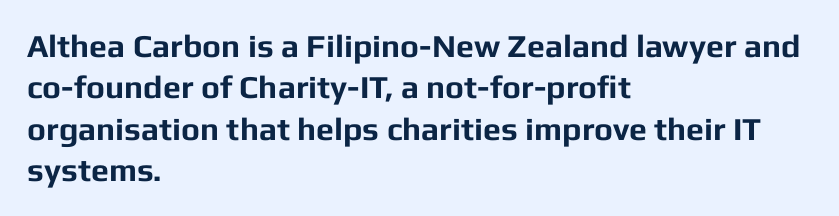
{"serif": "no", "italic": "no", "bold": "yes", "weight": "bold", "width": "normal", "stroke_contrast": "low", "x_height": "medium", "monospaced": "no", "underline": "no", "align": "left", "line_spacing": "normal", "line_spacing_ratio": 1.29, "letter_spacing": "normal", "letter_spacing_em": 0.0, "glyph_px": 32}
